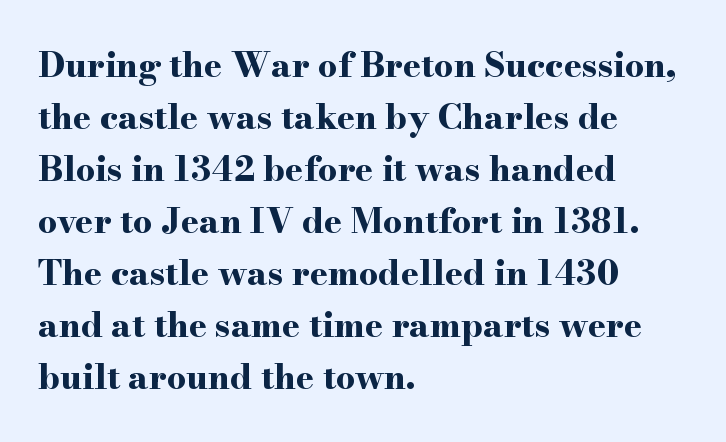
{"serif": "yes", "italic": "no", "bold": "yes", "weight": "bold", "width": "wide", "stroke_contrast": "high", "x_height": "small", "monospaced": "no", "underline": "no", "align": "left", "line_spacing": "normal", "line_spacing_ratio": 1.53, "letter_spacing": "normal", "letter_spacing_em": 0.0, "glyph_px": 34}
